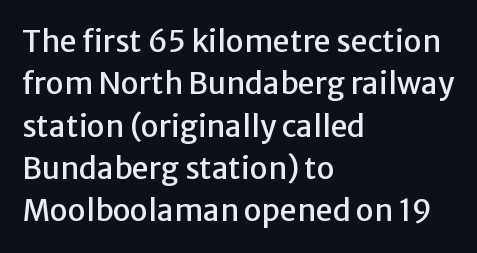
You can tell from the bare stems that sans-serif type was used. If you drew a line through each stem, it would be perfectly vertical. There is no visible air inserted between adjacent glyphs. Note the varied advance widths — an 'i' is clearly narrower than an 'm'.
